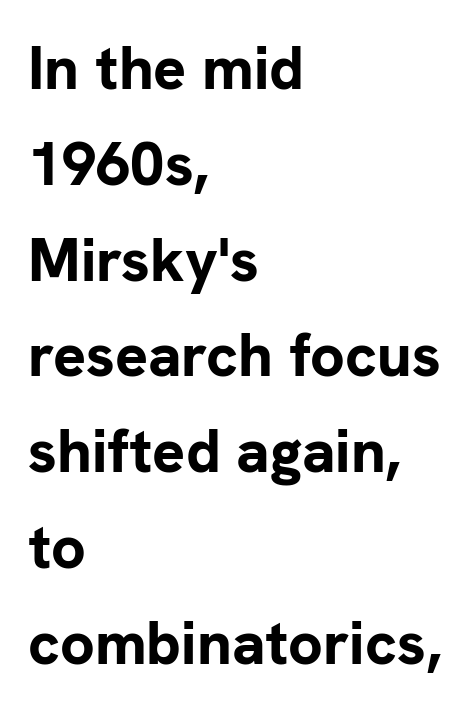
Default kerning and tracking; the words read as compact shapes. Font category for this specimen: sans-serif. Just letters on the line, the space beneath them empty. The passage is arranged the way most books set body copy — flush left. Proportional: the letters do not fall into vertical columns.
